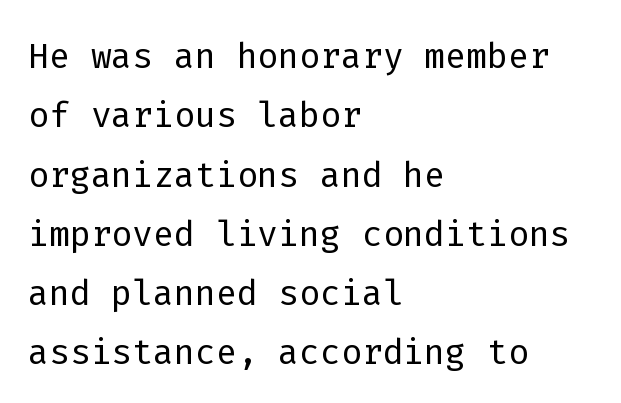
Q: Is the text bold? A: No.
Q: Is the text italic (slanted)? A: No, it is upright.
Q: Is the typeface a serif or a sans-serif typeface? A: Sans-serif.
Q: Is the text underlined? A: No.
Q: How is the paragraph aligned? A: Left-aligned.
Q: Is the spacing between letters normal or unusually wide? A: Normal.
Q: Width (condensed, normal, or wide)? A: Normal.
Q: Stroke contrast? A: Low.
Q: x-height? A: Medium.
Q: Monospaced? A: Yes.
